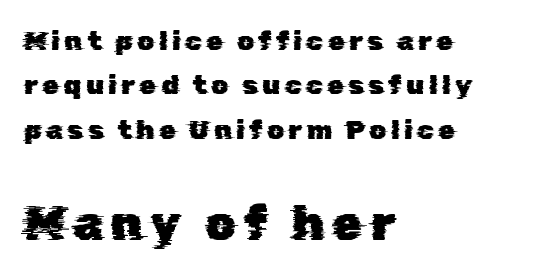
This sample is left-justified, so line endings fall wherever the words run out. The emphasis by scale lands on block number two, below. Character widths vary here, with narrow letters taking less room than wide ones. The glyphs in this specimen are sans serif. The strip under each line holds only bare page. A typesetter would call this leading conventional body-copy spacing.
